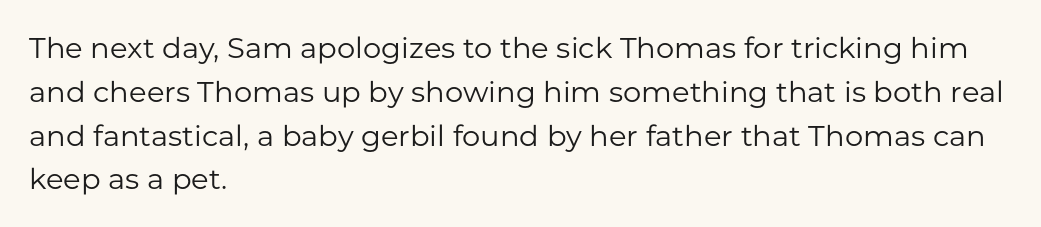
This is not heavy type; no bold has been used. A typesetter would call this proportional, since set widths differ per character. Compared with typical body copy, the letter spacing here is the same. The passage shown is not underscored anywhere.
